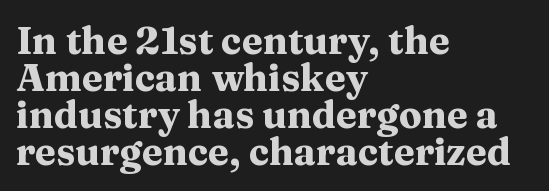
Does extra space separate the letters? No, they use regular spacing. Descender tails drop into unmarked territory. Serifs: yes, visible at the terminals of the letterforms. Italic? Not at all — the glyphs are vertical. Line starts are locked; line ends wander. Emphasis by weight is at full strength: bold.
